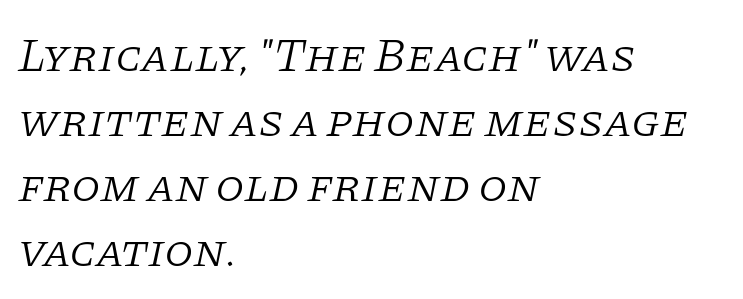
Q: Is the text bold? A: No.
Q: Is the text italic (slanted)? A: Yes, it leans right by about 11 degrees.
Q: Is the typeface a serif or a sans-serif typeface? A: Serif.
Q: Is the text underlined? A: No.
Q: How is the paragraph aligned? A: Left-aligned.
Q: Is the spacing between letters normal or unusually wide? A: Normal.
Q: Is the spacing between lines tight, normal or loose? A: Normal.
Q: Width (condensed, normal, or wide)? A: Normal.
Q: Stroke contrast? A: Low.
Q: x-height? A: Large.
Q: Monospaced? A: No.
